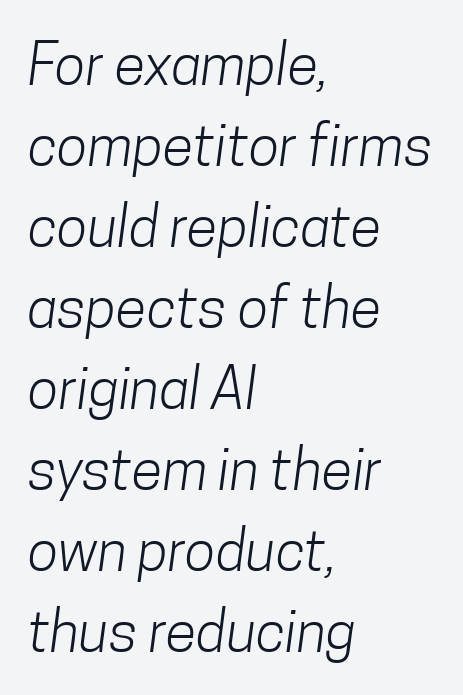
The image shows 57 px light, condensed sans-serif type; set left-aligned, normal line spacing (1.42x), normal letter spacing, not underlined; low stroke contrast and a medium x-height.
